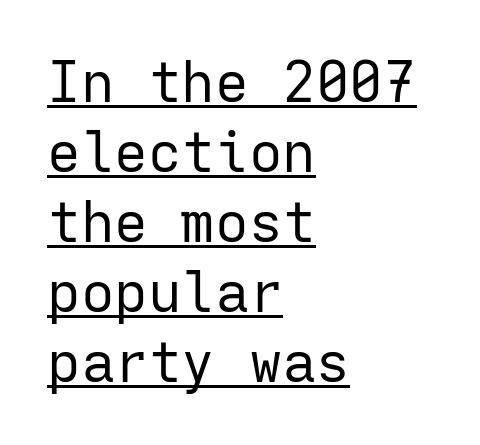
The image shows 56 px regular-weight sans-serif type, upright, monospaced; set left-aligned, normal line spacing (1.25x), normal letter spacing, underlined; low stroke contrast and a medium x-height.
